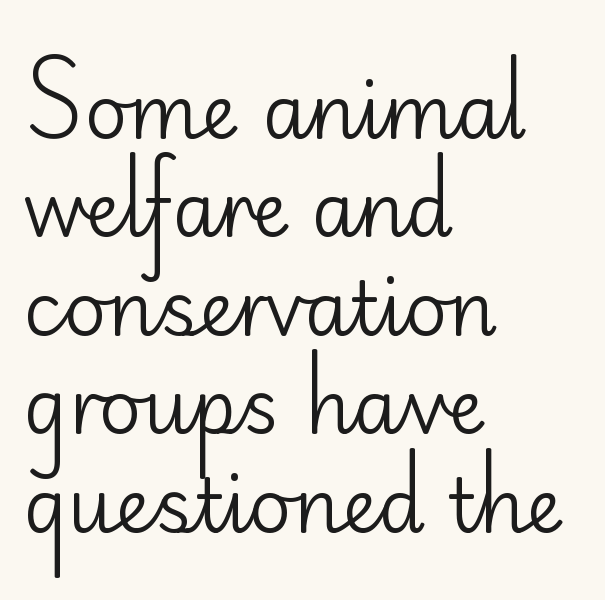
{"serif": "no", "italic": "no", "bold": "no", "weight": "regular", "width": "normal", "stroke_contrast": "low", "x_height": "small", "monospaced": "no", "underline": "no", "align": "left", "line_spacing": "normal", "line_spacing_ratio": 1.33, "letter_spacing": "normal", "letter_spacing_em": 0.0, "glyph_px": 74}
